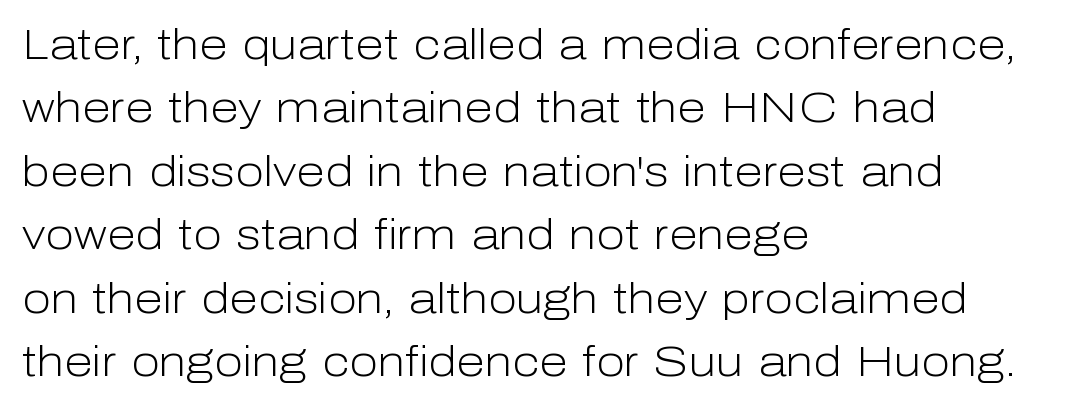
The image shows 42 px light sans-serif type, upright; set left-aligned, normal line spacing (1.51x), normal letter spacing, not underlined; low stroke contrast and a medium x-height.
